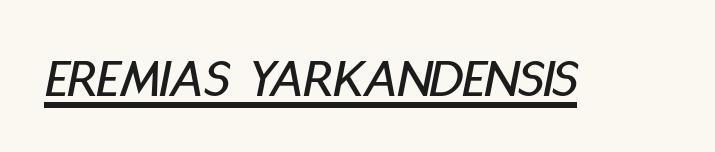
Q: Is the text italic (slanted)? A: Yes, it leans right by about 11 degrees.
Q: Is the text underlined? A: Yes.
Q: Is the spacing between letters normal or unusually wide? A: Normal.
Q: Width (condensed, normal, or wide)? A: Condensed.
Q: Stroke contrast? A: Low.
Q: x-height? A: Large.
Q: Monospaced? A: No.
